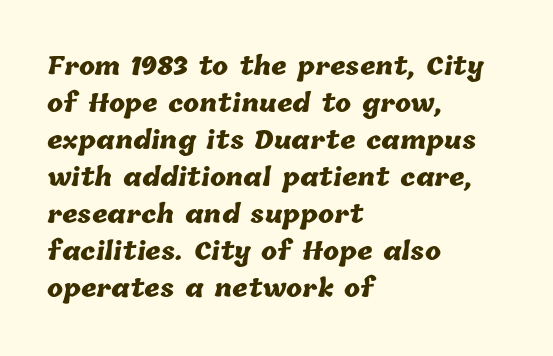
Caption: bold face, heavy strokes. The space between consecutive lines is moderate. A student would call this left alignment; a typographer would say flush left, rag right. Just letters on the line, the space beneath them empty.
